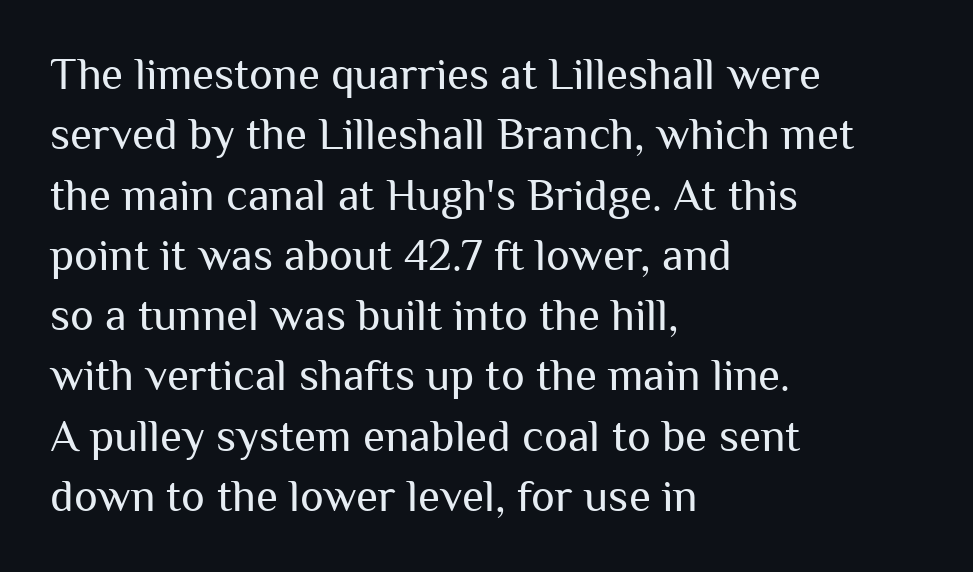
{"serif": "no", "italic": "no", "bold": "no", "weight": "regular", "width": "normal", "stroke_contrast": "medium", "x_height": "medium", "monospaced": "no", "underline": "no", "align": "left", "line_spacing": "normal", "line_spacing_ratio": 1.34, "letter_spacing": "normal", "letter_spacing_em": 0.0, "glyph_px": 45}
